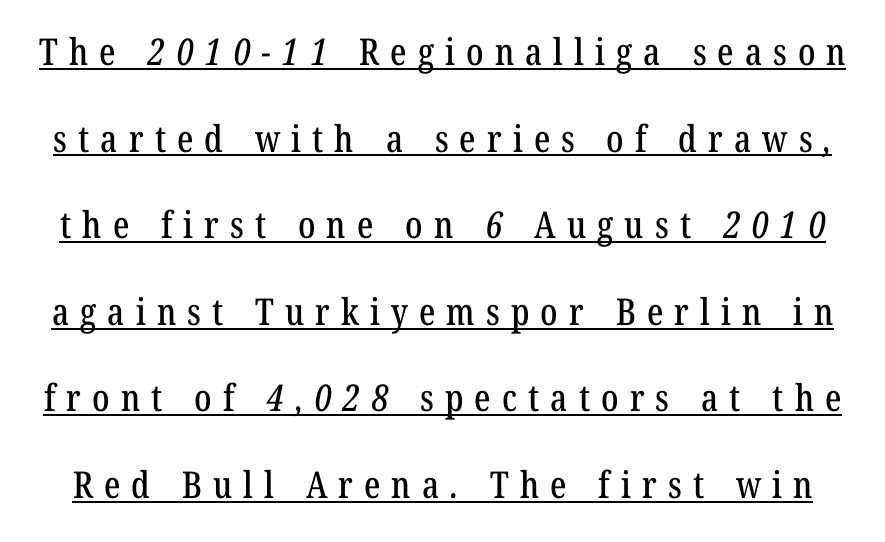
The image shows 37 px condensed serif type; set loose line spacing (2.34x), unusually wide letter spacing (+0.3 em), underlined; low stroke contrast and a medium x-height.
